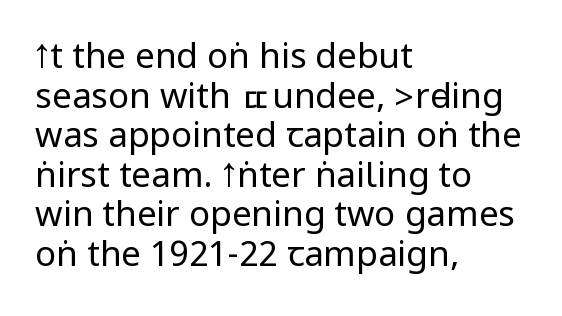
Heaviness? Minimal to ordinary, like unemphasized prose. This rendering uses left alignment, leaving the right contour irregular. Whoever set this chose condensed vertical rhythm over breathing room. Tracking here is standard; glyphs follow each other at the usual distance. Serif or sans? Sans — the stroke terminals are bare.
